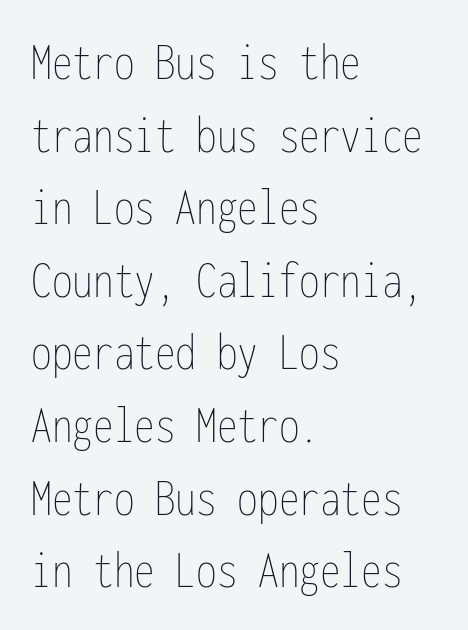
The image shows 55 px thin, condensed type, upright, monospaced; set left-aligned, normal line spacing (1.32x), normal letter spacing, not underlined; low stroke contrast and a medium x-height.
